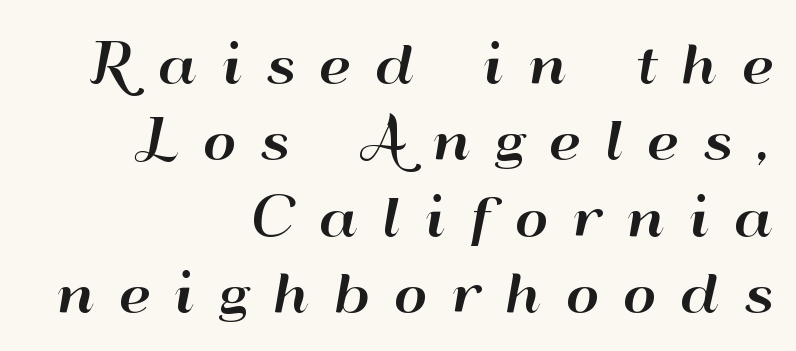
Q: Is the text italic (slanted)? A: Yes.
Q: Is the typeface a serif or a sans-serif typeface? A: Sans-serif.
Q: Is the text underlined? A: No.
Q: How is the paragraph aligned? A: Right-aligned.
Q: Is the spacing between letters normal or unusually wide? A: Unusually wide.
Q: Is the spacing between lines tight, normal or loose? A: Normal.
Q: Width (condensed, normal, or wide)? A: Wide.
Q: Stroke contrast? A: High.
Q: x-height? A: Small.
Q: Monospaced? A: No.
